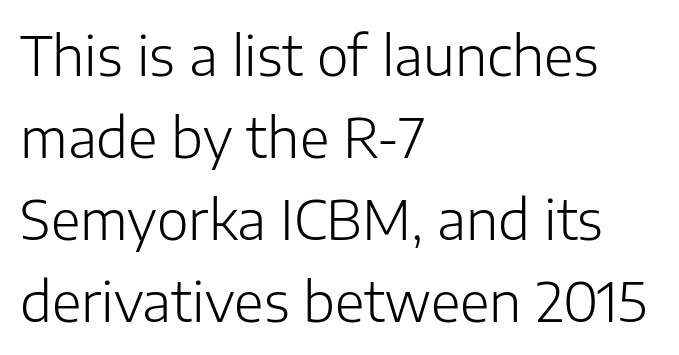
The image shows 54 px light sans-serif type, upright; set left-aligned, normal line spacing (1.52x), normal letter spacing, not underlined; low stroke contrast and a medium x-height.
